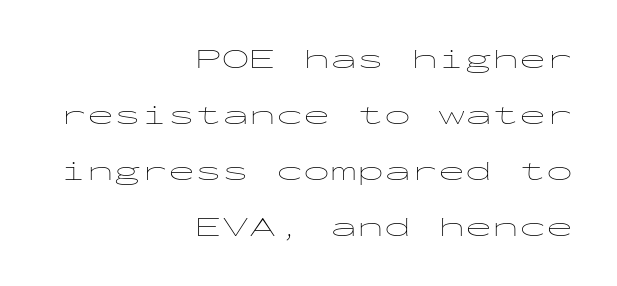
Q: Is the text bold? A: No.
Q: Is the text italic (slanted)? A: No, it is upright.
Q: Is the text underlined? A: No.
Q: How is the paragraph aligned? A: Right-aligned.
Q: Is the spacing between letters normal or unusually wide? A: Normal.
Q: Is the spacing between lines tight, normal or loose? A: Loose.
